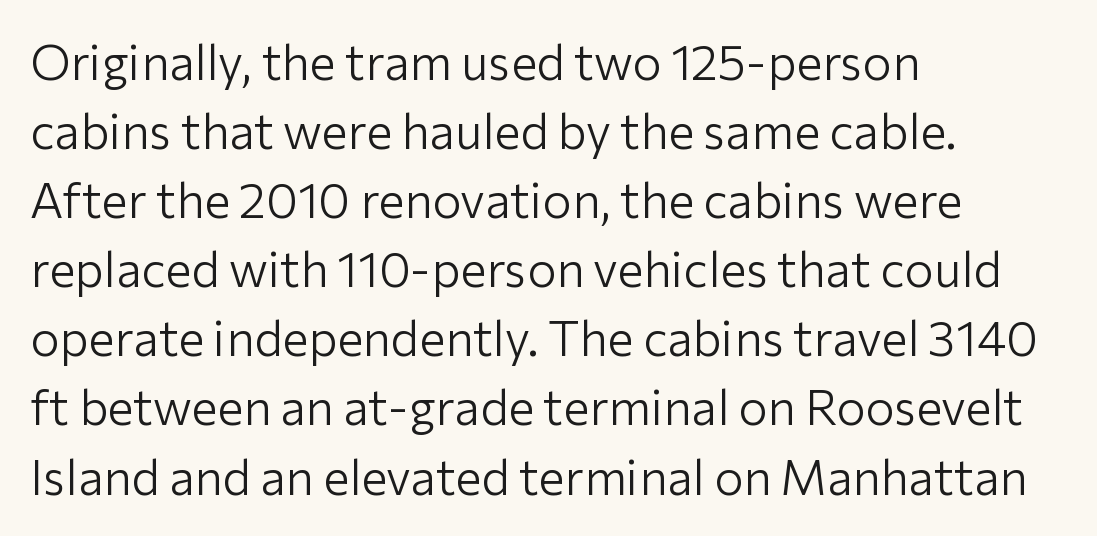
Q: Is the text bold? A: No.
Q: Is the text italic (slanted)? A: No, it is upright.
Q: Is the typeface a serif or a sans-serif typeface? A: Sans-serif.
Q: Is the text underlined? A: No.
Q: How is the paragraph aligned? A: Left-aligned.
Q: Is the spacing between letters normal or unusually wide? A: Normal.
Q: Is the spacing between lines tight, normal or loose? A: Normal.
Q: Width (condensed, normal, or wide)? A: Normal.
Q: Stroke contrast? A: Low.
Q: x-height? A: Medium.
Q: Monospaced? A: No.
